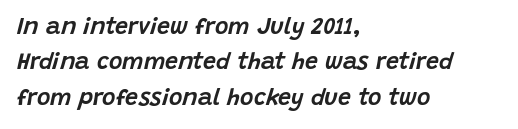
Q: Is the text italic (slanted)? A: Yes, it leans right by about 15 degrees.
Q: Is the text underlined? A: No.
Q: How is the paragraph aligned? A: Left-aligned.
Q: Is the spacing between letters normal or unusually wide? A: Normal.
Q: Is the spacing between lines tight, normal or loose? A: Normal.
